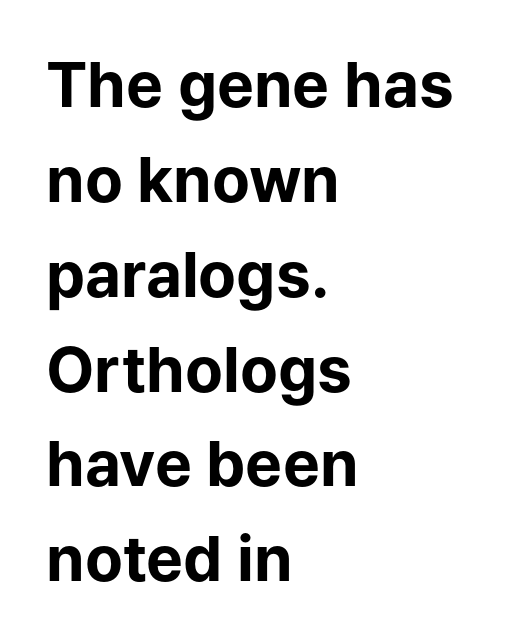
Does the copy run flush right? No — it runs flush left. Regarding leading, the lines here are spaced in the standard way. In terms of letterform style, serifs are entirely absent. When letters stand straight like this, we call the style roman or upright. The space directly below the letters is spotless.
